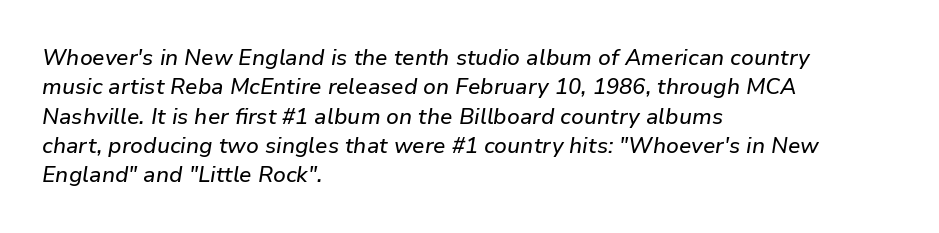
The image shows 22 px text type, italic (leaning right); set left-aligned, normal line spacing (1.33x), normal letter spacing, not underlined.
